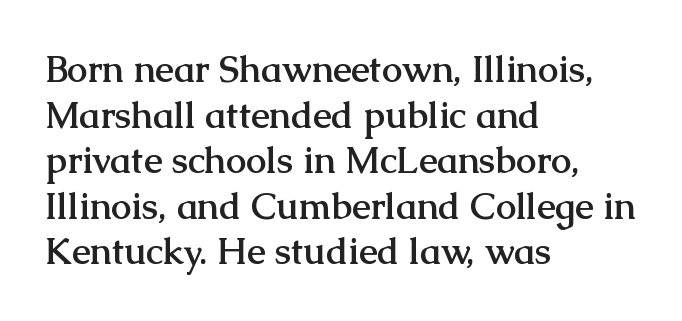
{"serif": "yes", "italic": "no", "bold": "yes", "weight": "semibold", "width": "normal", "stroke_contrast": "medium", "x_height": "medium", "monospaced": "no", "underline": "no", "align": "left", "line_spacing_ratio": 1.23, "letter_spacing": "normal", "letter_spacing_em": 0.0, "glyph_px": 37}
